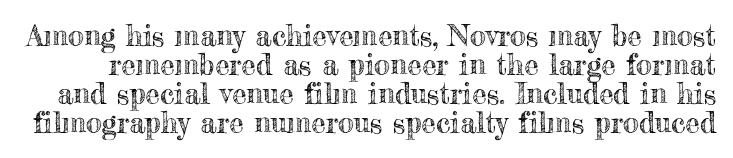
{"italic": "no", "width": "normal", "x_height": "small", "monospaced": "no", "underline": "no", "line_spacing": "tight", "line_spacing_ratio": 1.0, "letter_spacing": "normal", "letter_spacing_em": 0.0, "glyph_px": 29}
